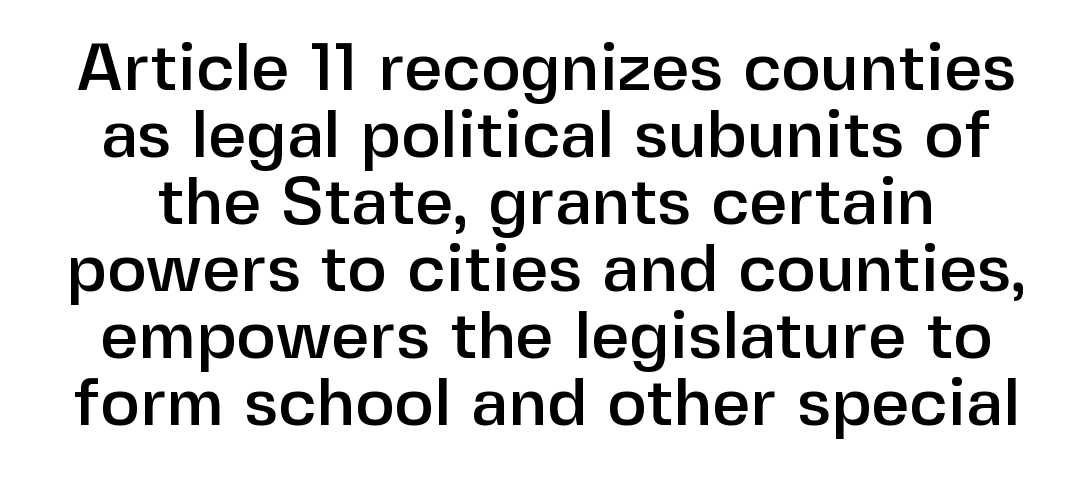
The image shows 67 px sans-serif type, upright; set tight line spacing (1.0x), normal letter spacing, not underlined; low stroke contrast and a medium x-height.
